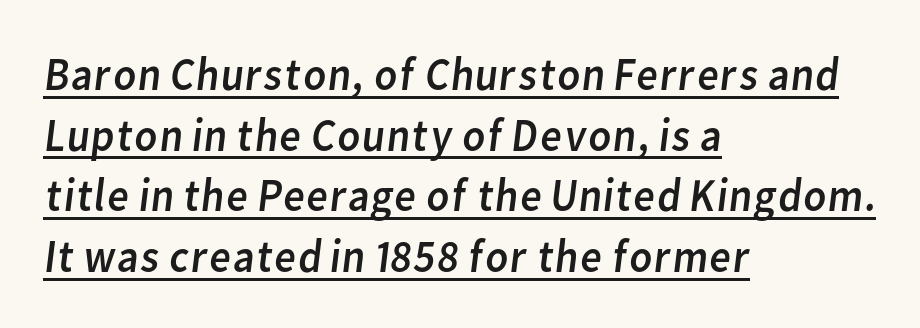
{"serif": "no", "bold": "no", "weight": "regular", "width": "normal", "stroke_contrast": "low", "x_height": "medium", "monospaced": "no", "underline": "yes", "align": "left", "line_spacing": "normal", "line_spacing_ratio": 1.29, "letter_spacing": "normal", "letter_spacing_em": 0.0, "glyph_px": 47}
